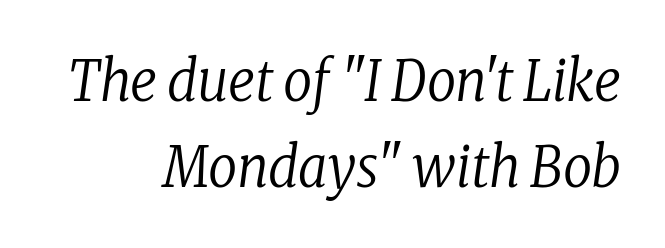
Q: Is the text bold? A: No.
Q: Is the text italic (slanted)? A: Yes, it leans right by about 8 degrees.
Q: Is the typeface a serif or a sans-serif typeface? A: Serif.
Q: Is the text underlined? A: No.
Q: How is the paragraph aligned? A: Right-aligned.
Q: Is the spacing between letters normal or unusually wide? A: Normal.
Q: Is the spacing between lines tight, normal or loose? A: Normal.
Q: Width (condensed, normal, or wide)? A: Condensed.
Q: Stroke contrast? A: Low.
Q: x-height? A: Medium.
Q: Monospaced? A: No.
